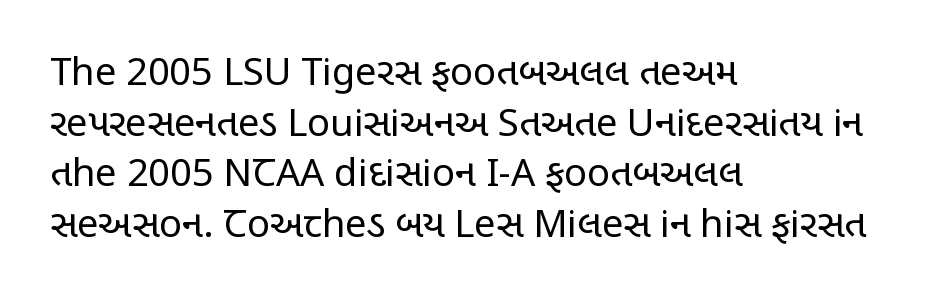
{"serif": "no", "italic": "no", "bold": "no", "weight": "regular", "width": "condensed", "stroke_contrast": "low", "x_height": "large", "monospaced": "no", "underline": "no", "align": "left", "line_spacing": "normal", "line_spacing_ratio": 1.33, "letter_spacing": "normal", "letter_spacing_em": 0.0, "glyph_px": 38}
